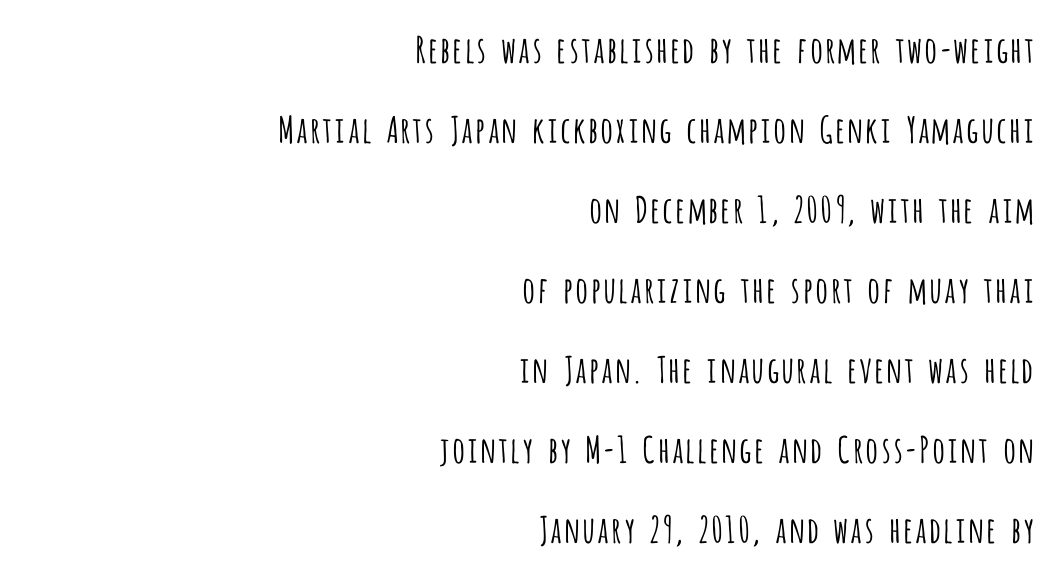
{"serif": "no", "italic": "no", "bold": "no", "weight": "light", "width": "condensed", "stroke_contrast": "low", "x_height": "large", "monospaced": "no", "underline": "no", "align": "right", "line_spacing": "loose", "line_spacing_ratio": 2.22, "letter_spacing": "normal", "letter_spacing_em": 0.0, "glyph_px": 36}
